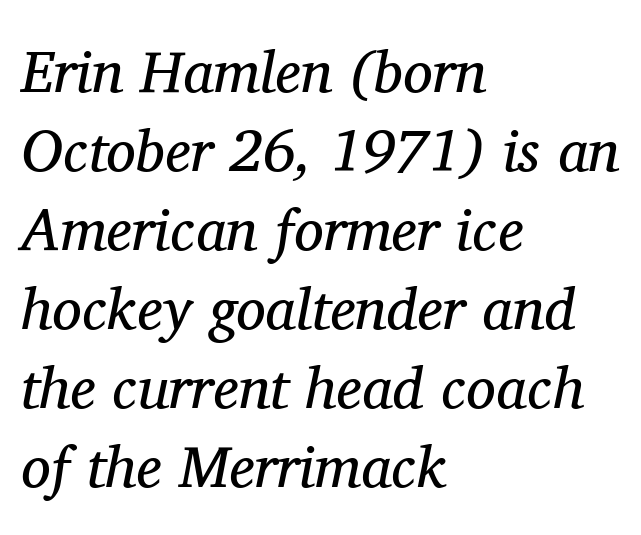
Q: Is the text bold? A: No.
Q: Is the text italic (slanted)? A: Yes, it leans right by about 11 degrees.
Q: Is the typeface a serif or a sans-serif typeface? A: Serif.
Q: Is the text underlined? A: No.
Q: How is the paragraph aligned? A: Left-aligned.
Q: Is the spacing between letters normal or unusually wide? A: Normal.
Q: Is the spacing between lines tight, normal or loose? A: Normal.
Q: Width (condensed, normal, or wide)? A: Normal.
Q: Stroke contrast? A: Medium.
Q: x-height? A: Medium.
Q: Monospaced? A: No.
